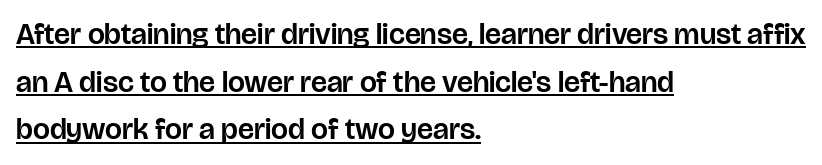
The image shows 30 px sans-serif type, upright; set left-aligned, normal line spacing (1.59x), normal letter spacing, underlined; low stroke contrast and a large x-height.
